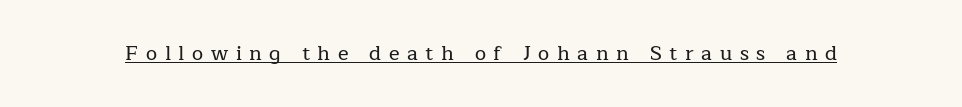
Q: Is the text italic (slanted)? A: No, it is upright.
Q: Is the text underlined? A: Yes.
Q: Is the spacing between letters normal or unusually wide? A: Unusually wide.
